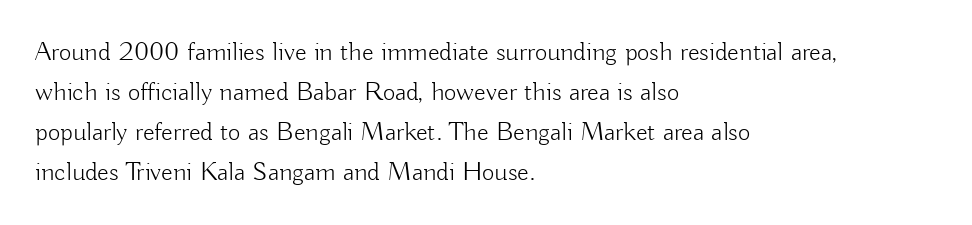
Q: Is the text bold? A: No.
Q: Is the text italic (slanted)? A: No, it is upright.
Q: Is the text underlined? A: No.
Q: How is the paragraph aligned? A: Left-aligned.
Q: Is the spacing between letters normal or unusually wide? A: Normal.
Q: Is the spacing between lines tight, normal or loose? A: Normal.
